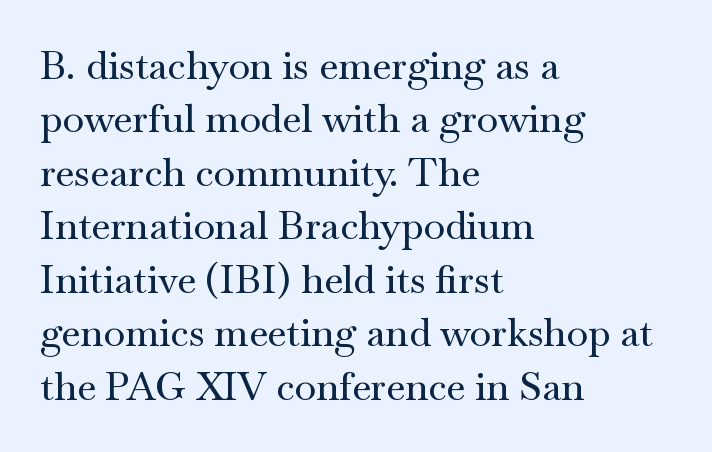
Glyph-to-glyph distance matches everyday printed text. The axis of the letterforms is exactly vertical. Typeset ragged right — the left edge is the straight one. Regular leading.
